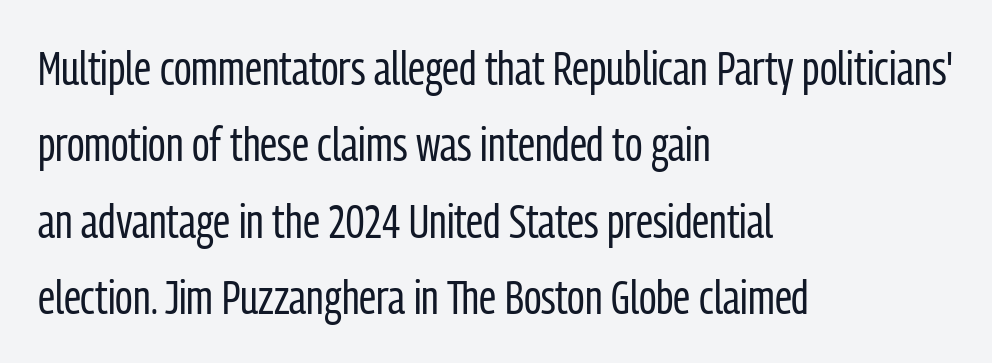
The image shows 48 px regular-weight, condensed sans-serif type, upright; set left-aligned, normal line spacing (1.59x), normal letter spacing, not underlined; low stroke contrast and a medium x-height.
